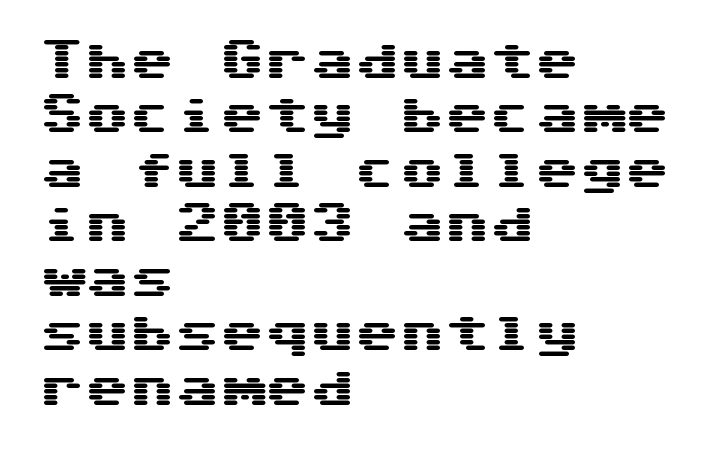
The image shows 45 px wide sans-serif type, upright; set left-aligned, line spacing 1.21x, normal letter spacing, not underlined; medium stroke contrast and a medium x-height.
